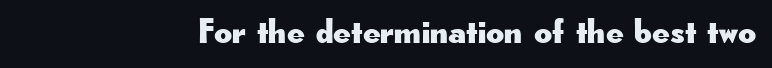
{"serif": "no", "italic": "no", "width": "wide", "stroke_contrast": "low", "x_height": "small", "monospaced": "no", "underline": "no", "letter_spacing": "normal", "letter_spacing_em": 0.0, "glyph_px": 35}
